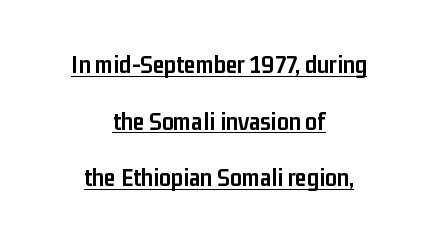
Q: Is the text bold? A: Yes.
Q: Is the text italic (slanted)? A: No, it is upright.
Q: Is the text underlined? A: Yes.
Q: How is the paragraph aligned? A: Centered.
Q: Is the spacing between letters normal or unusually wide? A: Normal.
Q: Is the spacing between lines tight, normal or loose? A: Loose.
